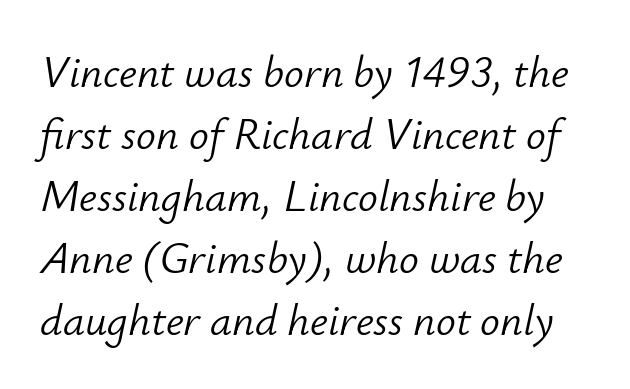
Q: Is the text bold? A: No.
Q: Is the text italic (slanted)? A: Yes, it leans right by about 12 degrees.
Q: Is the text underlined? A: No.
Q: Is the spacing between letters normal or unusually wide? A: Normal.
Q: Is the spacing between lines tight, normal or loose? A: Normal.
Q: Width (condensed, normal, or wide)? A: Normal.
Q: Stroke contrast? A: Low.
Q: x-height? A: Small.
Q: Monospaced? A: No.
